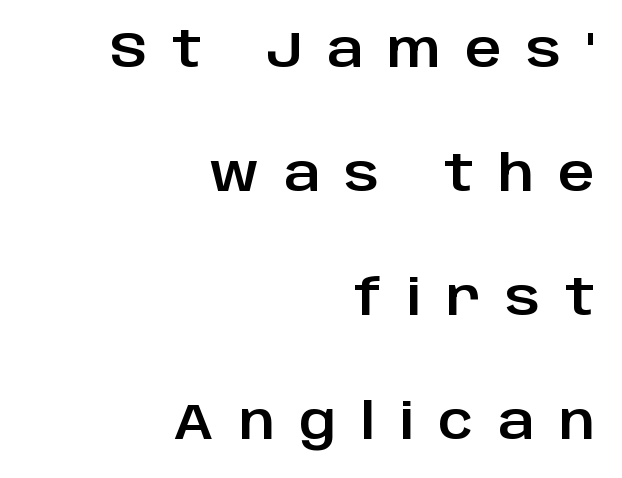
{"serif": "no", "italic": "no", "width": "normal", "stroke_contrast": "low", "x_height": "large", "monospaced": "no", "underline": "no", "align": "right", "line_spacing": "loose", "line_spacing_ratio": 2.48, "letter_spacing": "wide", "letter_spacing_em": 0.49, "glyph_px": 50}
